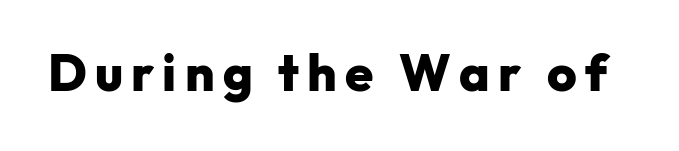
The image shows 51 px heavy sans-serif type, upright; set not underlined; low stroke contrast and a medium x-height.
